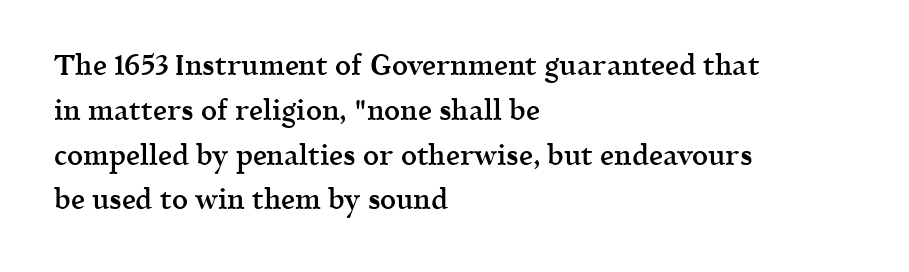
Q: Is the text bold? A: Semi-bold.
Q: Is the text italic (slanted)? A: No, it is upright.
Q: Is the typeface a serif or a sans-serif typeface? A: Serif.
Q: Is the text underlined? A: No.
Q: How is the paragraph aligned? A: Left-aligned.
Q: Is the spacing between letters normal or unusually wide? A: Normal.
Q: Is the spacing between lines tight, normal or loose? A: Normal.
Q: Width (condensed, normal, or wide)? A: Normal.
Q: x-height? A: Medium.
Q: Monospaced? A: No.
